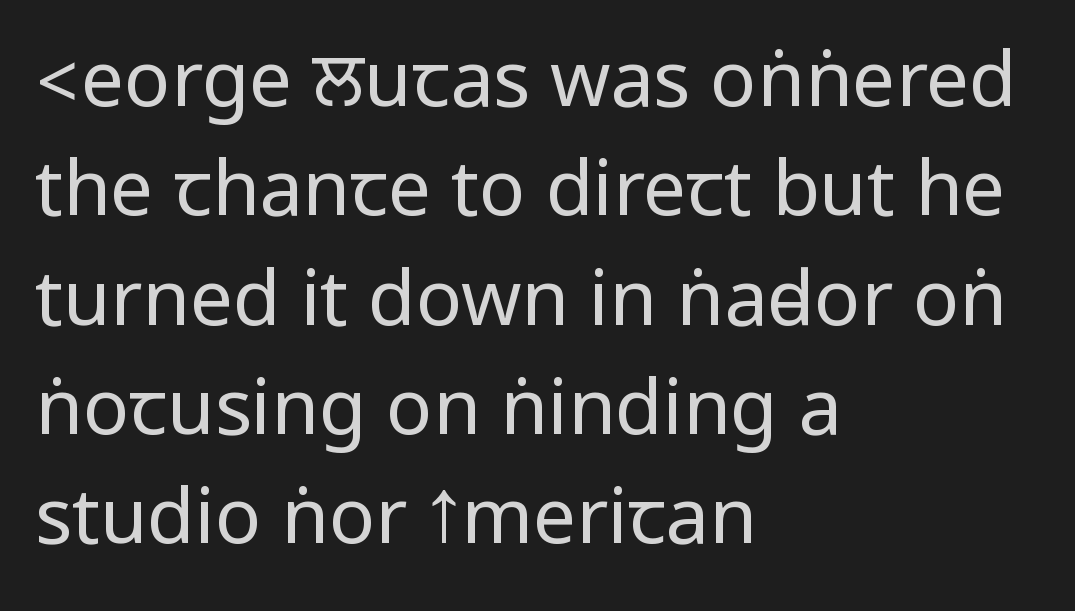
Honestly, the row spacing looks completely unremarkable. Standard letterfit; no display-style spreading of the glyphs. Nobody drew a line under any word here. Nope, not italic — everything's standing straight.
